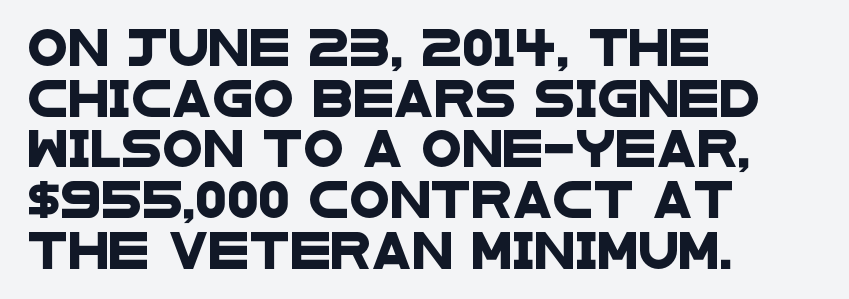
{"serif": "no", "width": "wide", "stroke_contrast": "low", "x_height": "large", "monospaced": "no", "underline": "no", "align": "left", "line_spacing": "normal", "line_spacing_ratio": 1.37, "letter_spacing": "normal", "letter_spacing_em": 0.0, "glyph_px": 37}
